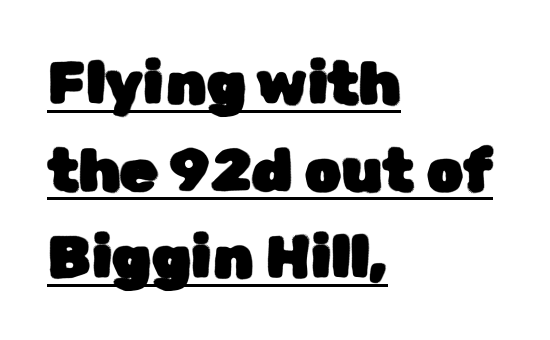
{"serif": "no", "italic": "no", "width": "normal", "stroke_contrast": "low", "x_height": "medium", "monospaced": "no", "underline": "yes", "align": "left", "line_spacing": "normal", "line_spacing_ratio": 1.45, "letter_spacing": "normal", "letter_spacing_em": 0.0, "glyph_px": 60}
